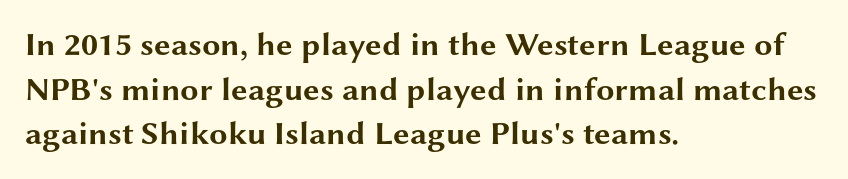
{"serif": "no", "italic": "no", "bold": "yes", "weight": "bold", "width": "wide", "stroke_contrast": "medium", "x_height": "medium", "monospaced": "no", "underline": "no", "align": "left", "line_spacing": "normal", "line_spacing_ratio": 1.35, "letter_spacing": "normal", "letter_spacing_em": 0.0, "glyph_px": 33}
